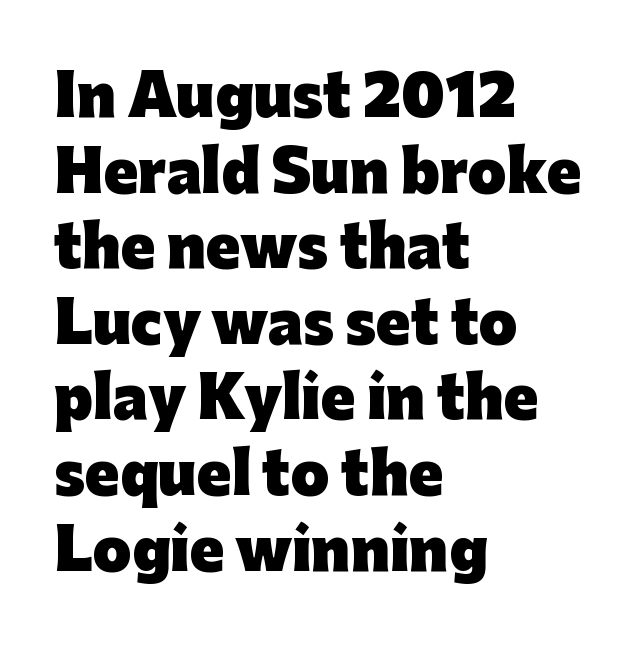
{"serif": "no", "italic": "no", "bold": "yes", "weight": "heavy", "width": "normal", "stroke_contrast": "low", "x_height": "medium", "monospaced": "no", "underline": "no", "align": "left", "line_spacing": "normal", "line_spacing_ratio": 1.35, "letter_spacing": "normal", "letter_spacing_em": 0.0, "glyph_px": 56}
